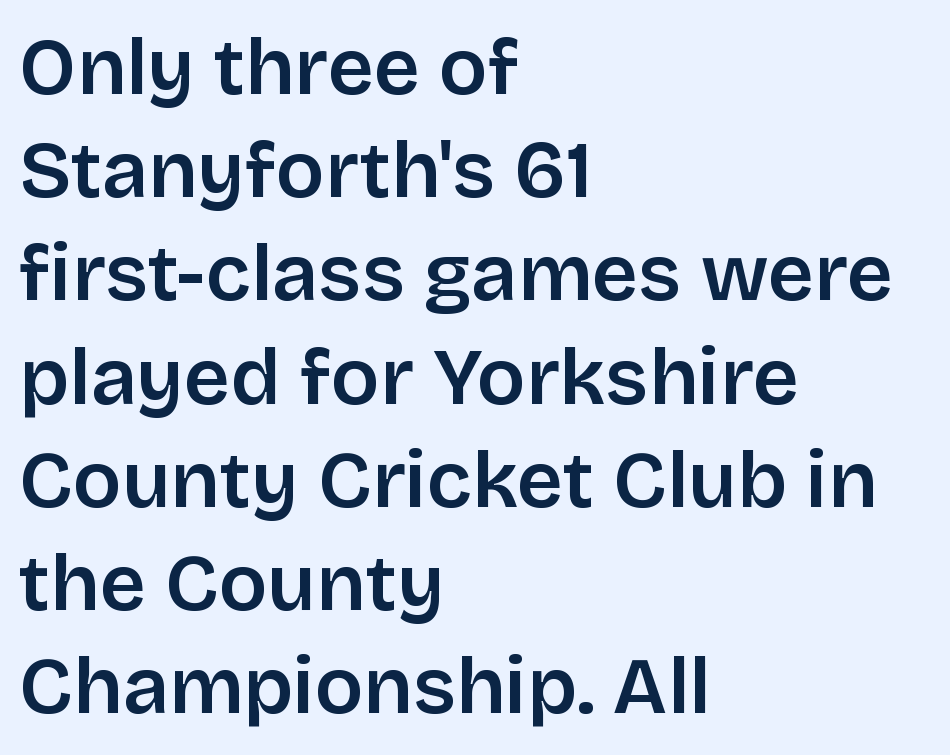
{"serif": "no", "italic": "no", "bold": "semi", "weight": "semibold", "width": "normal", "stroke_contrast": "low", "x_height": "large", "monospaced": "no", "underline": "no", "align": "left", "line_spacing": "normal", "line_spacing_ratio": 1.29, "letter_spacing": "normal", "letter_spacing_em": 0.0, "glyph_px": 80}
